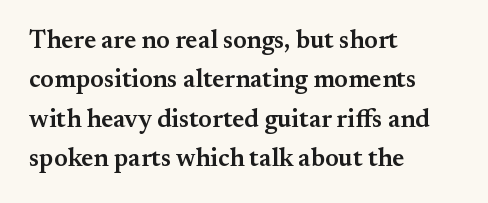
Underlining? Definitely not there. This sample uses plain, unmodified letter spacing. Is there any slant? The stems are plumb. A classic flush-left, rag-right setting is used for this passage.
